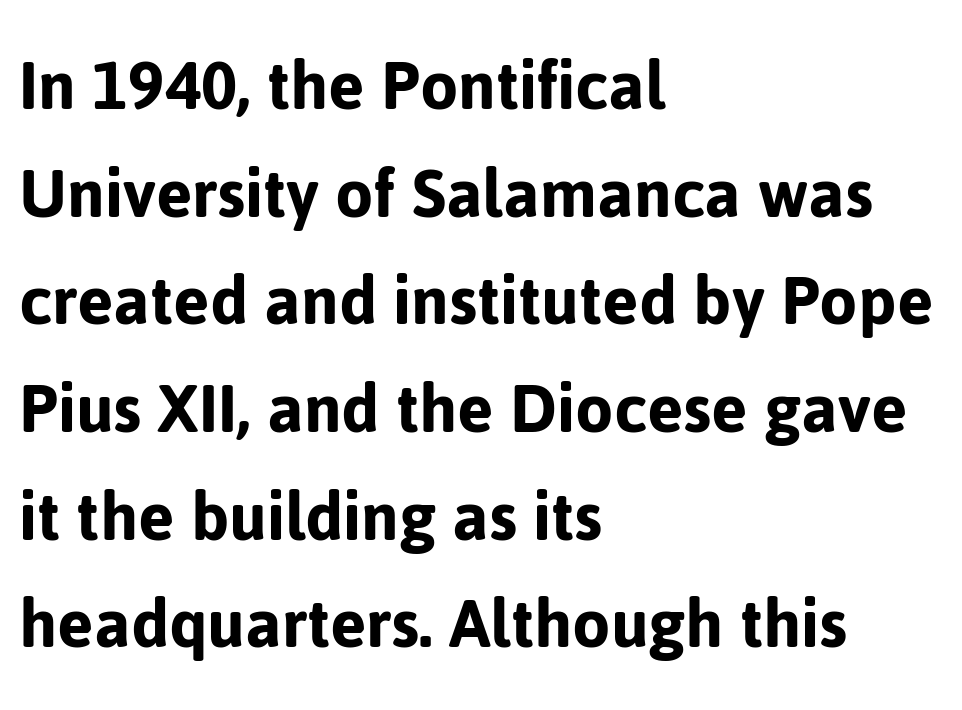
Q: Is the text italic (slanted)? A: No, it is upright.
Q: Is the typeface a serif or a sans-serif typeface? A: Sans-serif.
Q: Is the text underlined? A: No.
Q: How is the paragraph aligned? A: Left-aligned.
Q: Is the spacing between letters normal or unusually wide? A: Normal.
Q: Is the spacing between lines tight, normal or loose? A: Normal.
Q: Width (condensed, normal, or wide)? A: Normal.
Q: Stroke contrast? A: Low.
Q: x-height? A: Medium.
Q: Monospaced? A: No.
